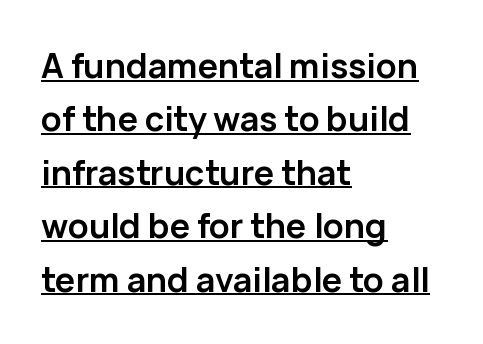
{"serif": "no", "italic": "no", "bold": "yes", "weight": "semibold", "width": "normal", "stroke_contrast": "low", "x_height": "medium", "monospaced": "no", "underline": "yes", "align": "left", "line_spacing": "normal", "line_spacing_ratio": 1.57, "letter_spacing": "normal", "letter_spacing_em": 0.0, "glyph_px": 34}
